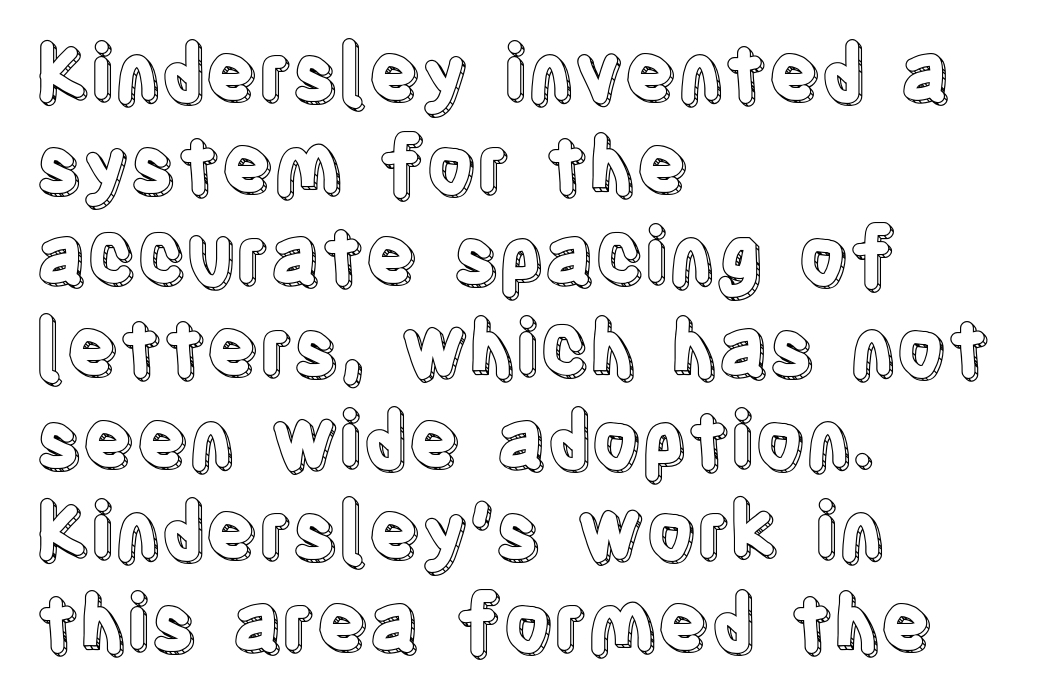
These lines stack with their left ends in a neat column. A roman cut, with each character standing at attention. Characters follow at the spacing the type designer built in. Looks like regular typesetting: each glyph gets only the width it needs. Glance below the letters and you will spot only blank space.
